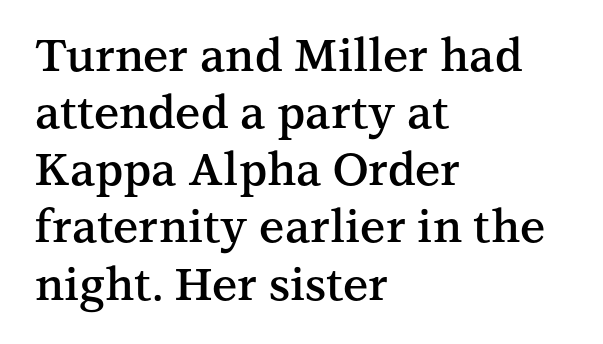
{"serif": "yes", "italic": "no", "bold": "semi", "weight": "semibold", "width": "normal", "stroke_contrast": "medium", "x_height": "medium", "monospaced": "no", "underline": "no", "align": "left", "line_spacing": "normal", "line_spacing_ratio": 1.27, "letter_spacing": "normal", "letter_spacing_em": 0.0, "glyph_px": 45}
